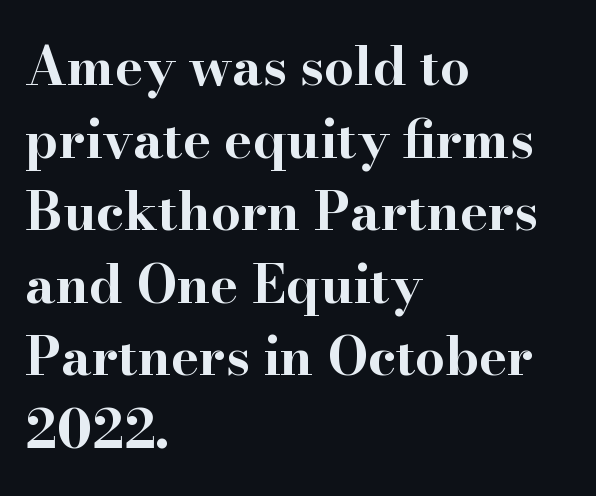
Q: Is the text bold? A: Yes.
Q: Is the text italic (slanted)? A: No, it is upright.
Q: Is the typeface a serif or a sans-serif typeface? A: Serif.
Q: Is the text underlined? A: No.
Q: How is the paragraph aligned? A: Left-aligned.
Q: Is the spacing between letters normal or unusually wide? A: Normal.
Q: Is the spacing between lines tight, normal or loose? A: Normal.
Q: Width (condensed, normal, or wide)? A: Wide.
Q: Stroke contrast? A: High.
Q: x-height? A: Small.
Q: Monospaced? A: No.
